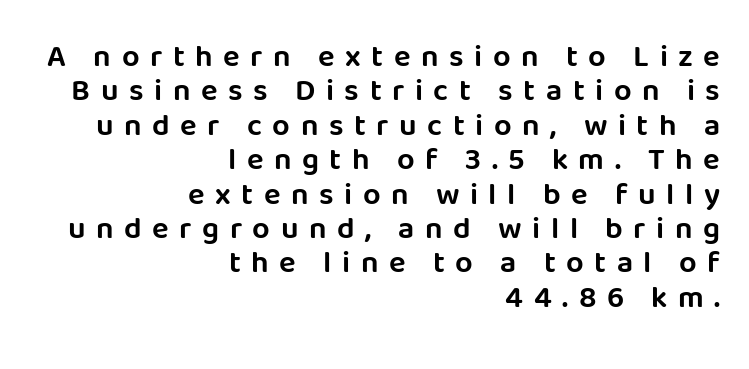
The image shows 31 px sans-serif type, upright; set right-aligned, tight line spacing (1.11x), unusually wide letter spacing (+0.34 em), not underlined; low stroke contrast and a large x-height.
